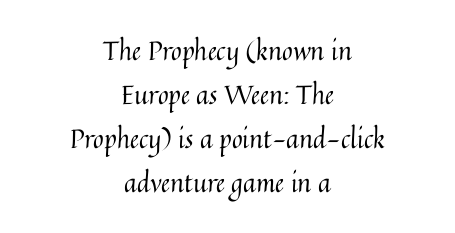
Q: Is the text bold? A: No.
Q: Is the text italic (slanted)? A: Yes.
Q: Is the text underlined? A: No.
Q: How is the paragraph aligned? A: Centered.
Q: Is the spacing between letters normal or unusually wide? A: Normal.
Q: Is the spacing between lines tight, normal or loose? A: Normal.
